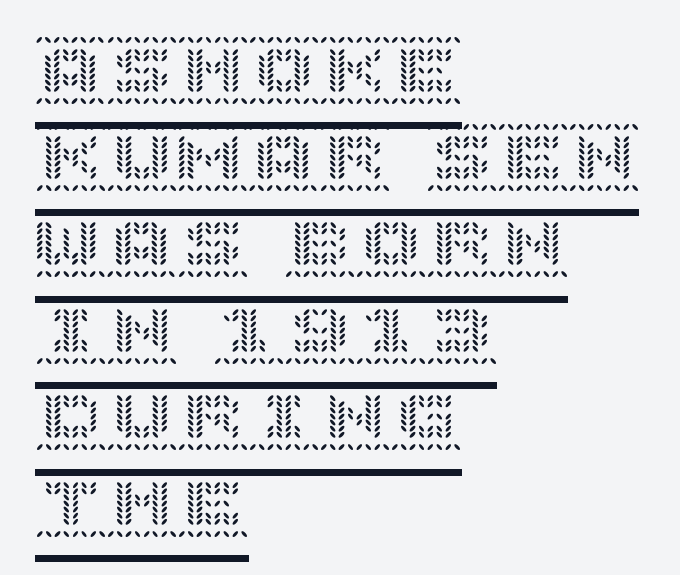
{"italic": "no", "width": "normal", "x_height": "large", "underline": "yes", "align": "left", "line_spacing_ratio": 1.22, "letter_spacing": "normal", "letter_spacing_em": 0.0, "glyph_px": 71}
